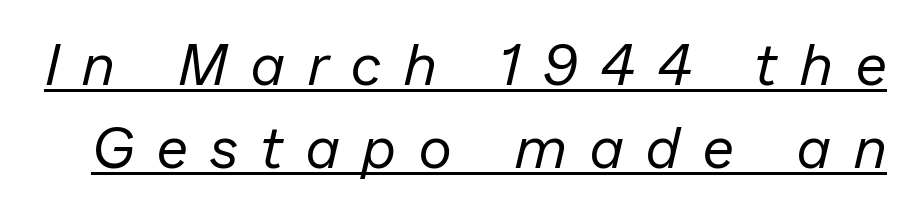
The image shows 58 px regular-weight type, italic (leaning right); set normal line spacing (1.43x), unusually wide letter spacing (+0.4 em), underlined; low stroke contrast and a medium x-height.
